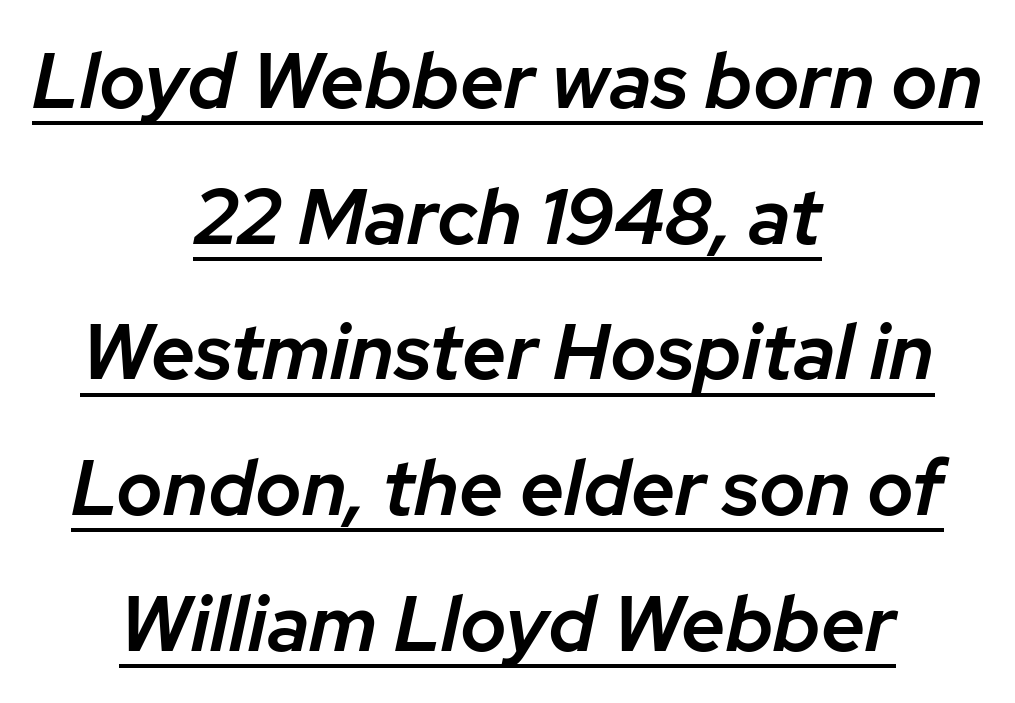
Teacher's note: observe the equal gaps on both sides — that is centered alignment. Each word holds together tightly as a unit, with standard inter-letter gaps. A continuous stroke trails under the words, as in a hyperlink. These lines are rendered in a variable-pitch font.
